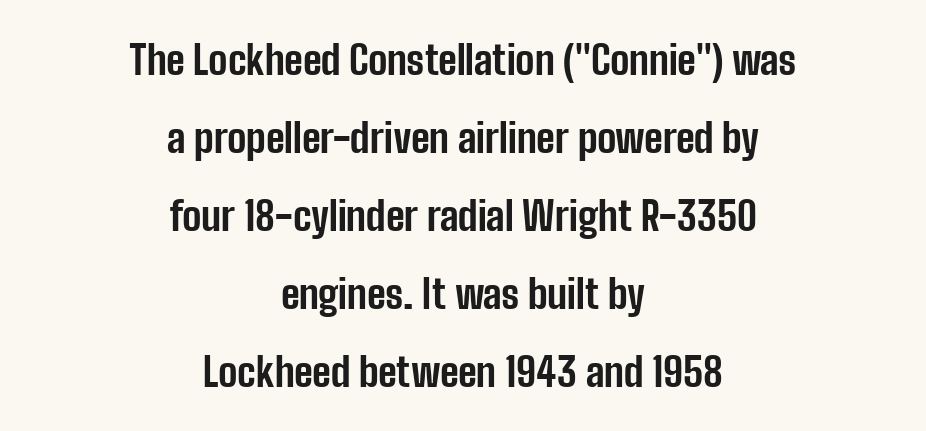
{"serif": "no", "italic": "no", "bold": "yes", "weight": "bold", "width": "condensed", "stroke_contrast": "low", "x_height": "medium", "monospaced": "no", "underline": "no", "align": "center", "line_spacing": "loose", "line_spacing_ratio": 1.95, "letter_spacing": "normal", "letter_spacing_em": 0.0, "glyph_px": 40}
